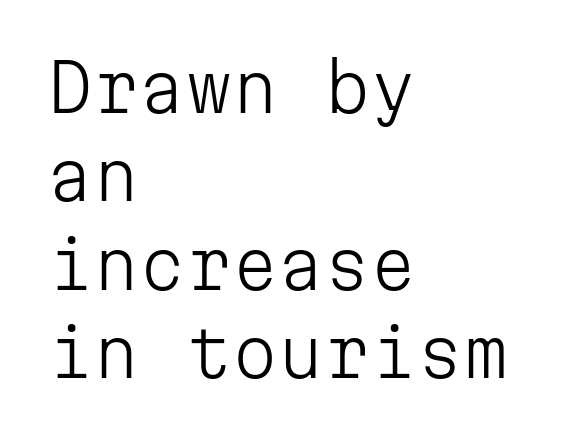
The image shows 66 px light sans-serif type, upright, monospaced; set left-aligned, normal line spacing (1.34x), normal letter spacing, not underlined; low stroke contrast and a medium x-height.
